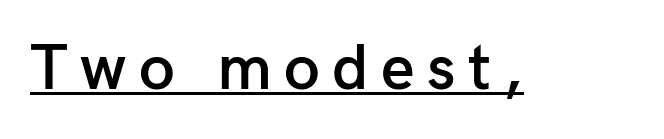
{"serif": "no", "italic": "no", "bold": "semi", "weight": "semibold", "width": "normal", "stroke_contrast": "low", "x_height": "medium", "monospaced": "no", "underline": "yes", "glyph_px": 65}
